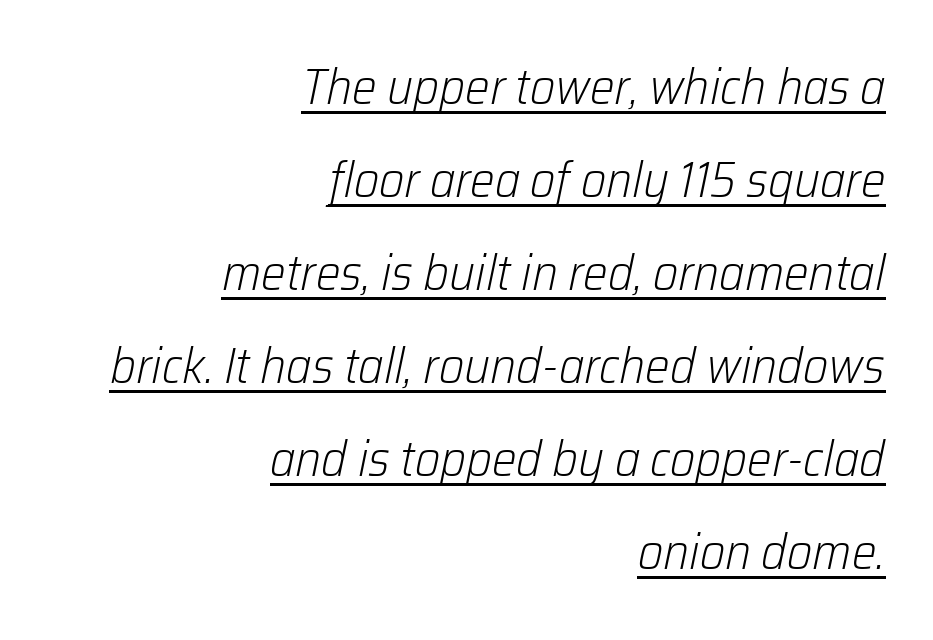
The image shows 49 px light type, italic (leaning right); set right-aligned, loose line spacing (1.9x), normal letter spacing, underlined; low stroke contrast and a medium x-height.
